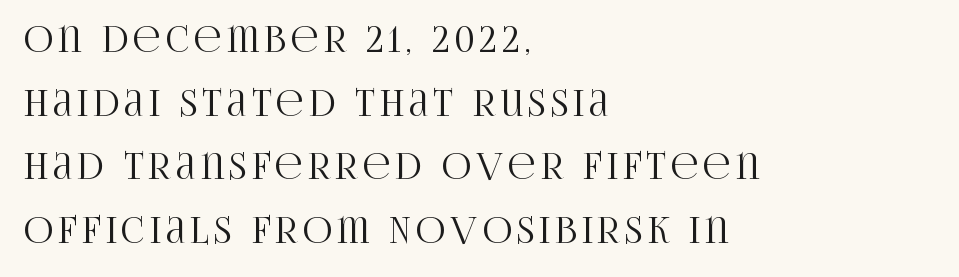
Notice how the stems are strictly vertical — no italics here. Here the designer chose a conventional face with non-uniform glyph widths. Casual observation: everything's shoved over to the left. A clean baseline with only descenders dipping below it. The rendering shows small feet on the letterforms — a serif design.
